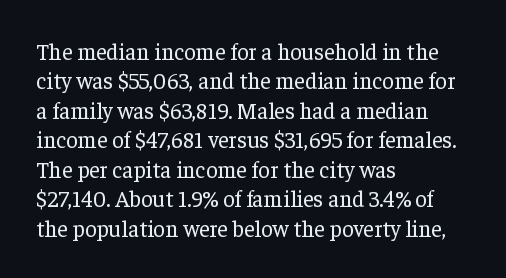
The image shows 23 px text type, upright; set left-aligned, normal line spacing (1.28x), normal letter spacing, not underlined.
